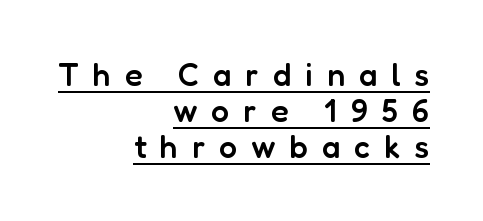
The words here are underlined. Cramped leading. Substantial extra tracking has been applied to these lines. A bit beefed up — I'd call it semibold rather than bold. Casual observation: everything's shoved over to the right.
